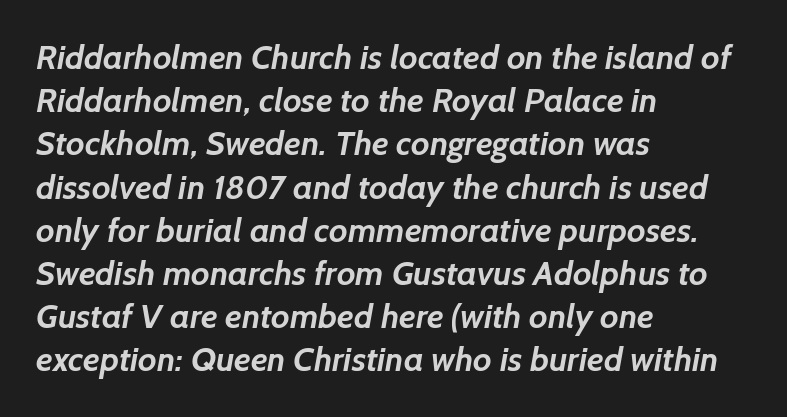
Q: Is the text bold? A: Yes.
Q: Is the typeface a serif or a sans-serif typeface? A: Sans-serif.
Q: Is the text underlined? A: No.
Q: How is the paragraph aligned? A: Left-aligned.
Q: Is the spacing between letters normal or unusually wide? A: Normal.
Q: Is the spacing between lines tight, normal or loose? A: Normal.
Q: Width (condensed, normal, or wide)? A: Normal.
Q: Stroke contrast? A: Low.
Q: x-height? A: Medium.
Q: Monospaced? A: No.
